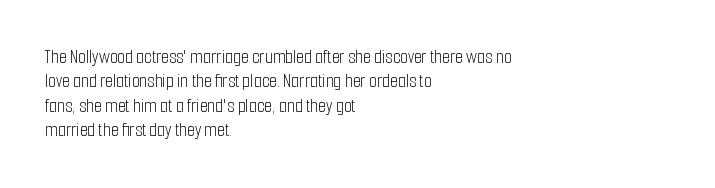
{"italic": "no", "bold": "no", "underline": "no", "align": "left", "line_spacing_ratio": 1.22, "letter_spacing": "normal", "letter_spacing_em": 0.0, "glyph_px": 20}
